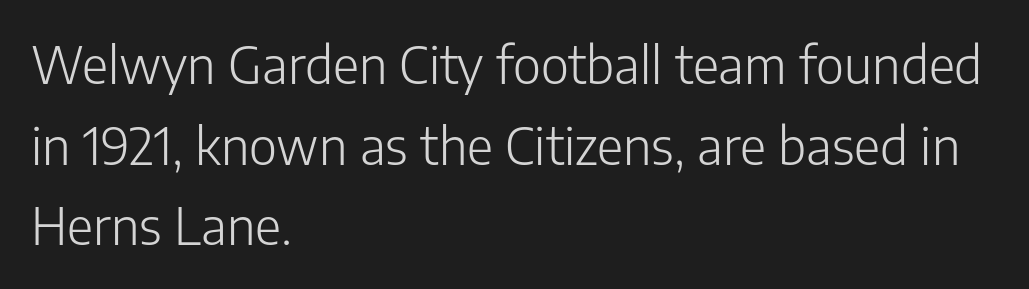
{"serif": "no", "italic": "no", "bold": "no", "weight": "light", "width": "normal", "stroke_contrast": "low", "x_height": "medium", "monospaced": "no", "underline": "no", "align": "left", "line_spacing": "normal", "line_spacing_ratio": 1.58, "letter_spacing": "normal", "letter_spacing_em": 0.0, "glyph_px": 51}
